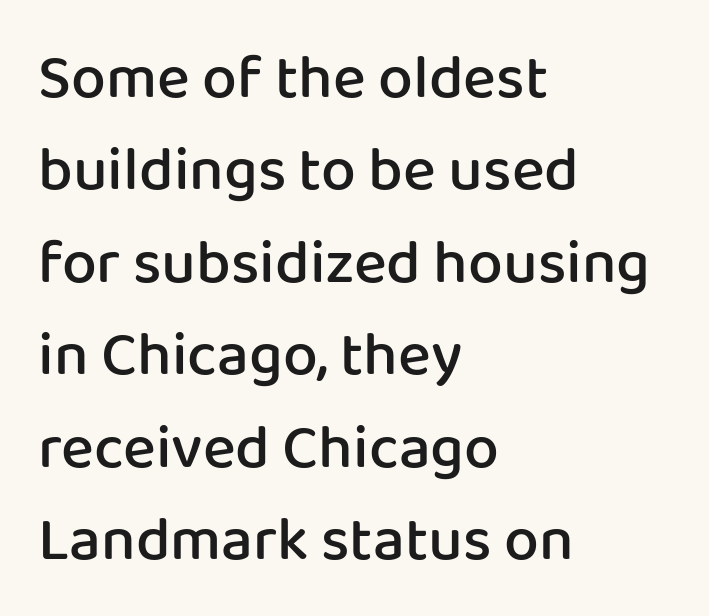
Q: Is the text bold? A: Semi-bold.
Q: Is the text italic (slanted)? A: No, it is upright.
Q: Is the typeface a serif or a sans-serif typeface? A: Sans-serif.
Q: Is the text underlined? A: No.
Q: How is the paragraph aligned? A: Left-aligned.
Q: Is the spacing between letters normal or unusually wide? A: Normal.
Q: Is the spacing between lines tight, normal or loose? A: Normal.
Q: Width (condensed, normal, or wide)? A: Normal.
Q: Stroke contrast? A: Low.
Q: x-height? A: Medium.
Q: Monospaced? A: No.
